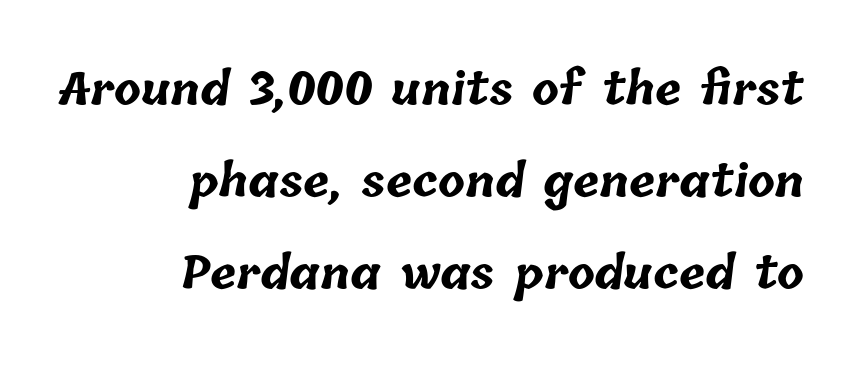
The image shows 44 px bold type; set right-aligned, loose line spacing (2.09x), normal letter spacing, not underlined; low stroke contrast and a medium x-height.
